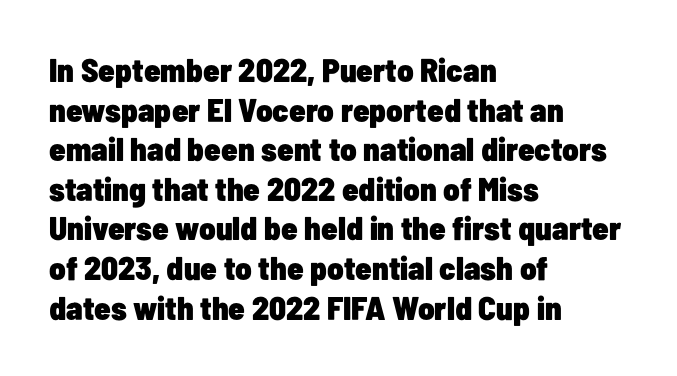
{"serif": "no", "italic": "no", "bold": "yes", "weight": "heavy", "width": "condensed", "stroke_contrast": "low", "x_height": "medium", "monospaced": "no", "underline": "no", "align": "left", "line_spacing_ratio": 1.2, "letter_spacing": "normal", "letter_spacing_em": 0.0, "glyph_px": 33}
